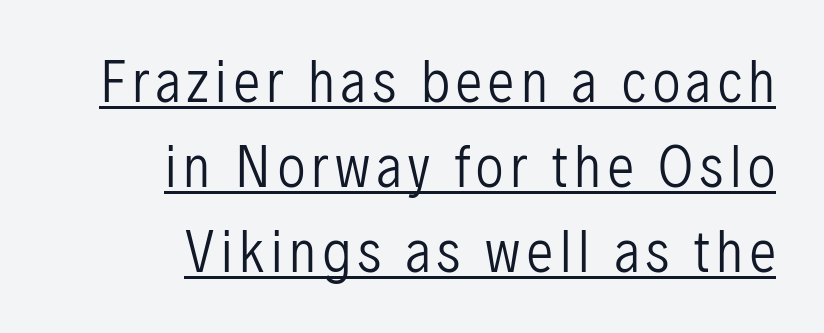
The image shows 53 px regular-weight, condensed sans-serif type, upright; set right-aligned, normal line spacing (1.6x), underlined; low stroke contrast and a medium x-height.
